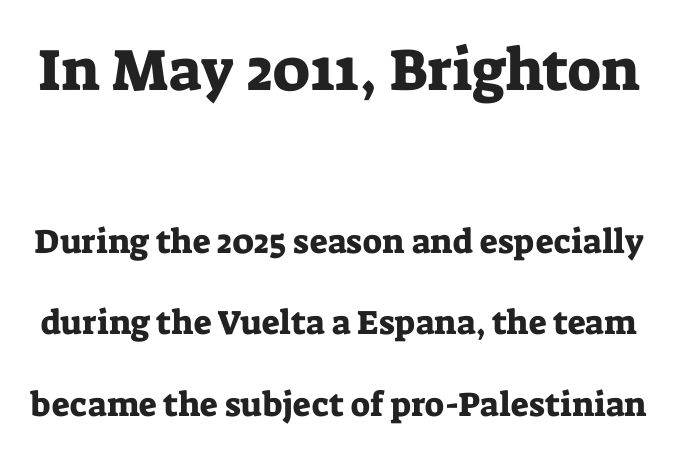
This is roman type, the default non-slanted kind. The passage shown stacks its lines with a broad gap. Character size in the leading block exceeds that of the trailing block. The passage shown is not underscored anywhere. Character widths vary here, with narrow letters taking less room than wide ones. These lines keep a tight, regular rhythm from letter to letter.
